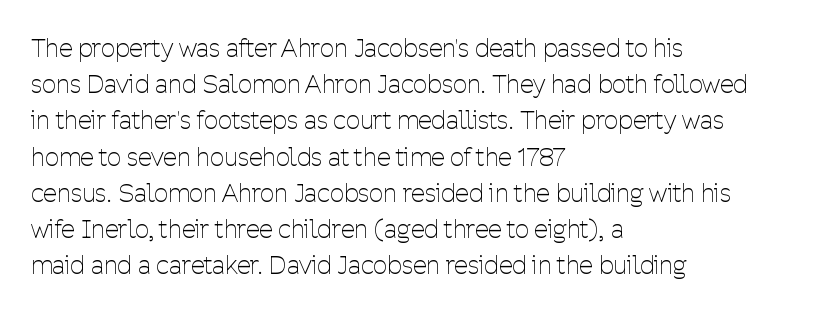
The cut favours lightness, reaching ordinary text weight at its darkest. Left-aligned paragraph, ragged on the right. There is no visible air inserted between adjacent glyphs. Has an underline been added? It has not. Upright lettering throughout. Leading matches the norm, producing a regular column.
